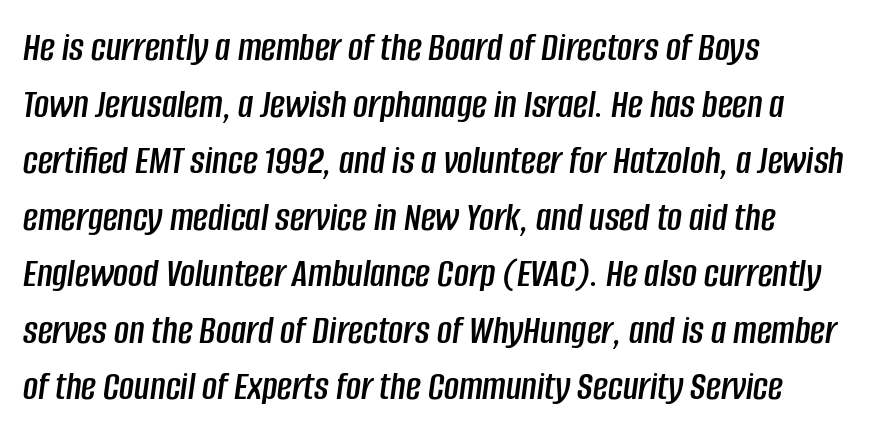
Reading down the block, your eye returns to a fixed left position each line. Spacing verdict: proportional, widths tailored to each character. A clean baseline with only descenders dipping below it. Horizontal bands of white between lines are of average thickness. Nobody touched the tracking dial on this one.
